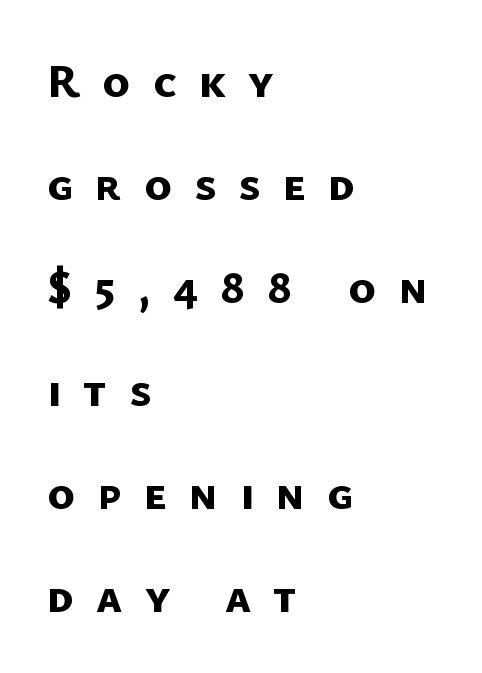
{"serif": "no", "bold": "yes", "weight": "bold", "width": "normal", "stroke_contrast": "low", "x_height": "medium", "monospaced": "no", "underline": "no", "align": "left", "line_spacing": "loose", "line_spacing_ratio": 2.19, "letter_spacing": "wide", "letter_spacing_em": 0.47, "glyph_px": 47}
